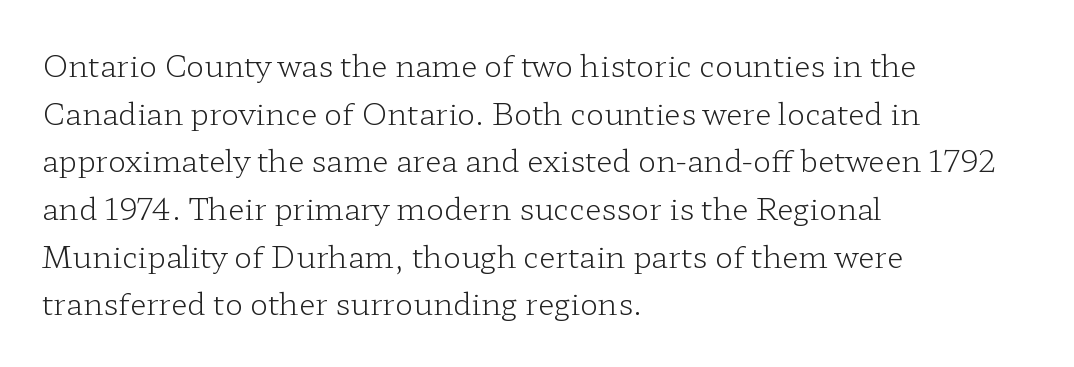
Q: Is the text bold? A: No.
Q: Is the text italic (slanted)? A: No, it is upright.
Q: Is the typeface a serif or a sans-serif typeface? A: Serif.
Q: Is the text underlined? A: No.
Q: How is the paragraph aligned? A: Left-aligned.
Q: Is the spacing between letters normal or unusually wide? A: Normal.
Q: Is the spacing between lines tight, normal or loose? A: Normal.
Q: Width (condensed, normal, or wide)? A: Wide.
Q: Stroke contrast? A: Low.
Q: x-height? A: Medium.
Q: Monospaced? A: No.
